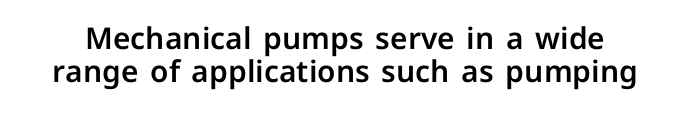
{"serif": "no", "italic": "no", "width": "normal", "stroke_contrast": "low", "x_height": "medium", "monospaced": "no", "underline": "no", "line_spacing": "tight", "line_spacing_ratio": 1.11, "letter_spacing": "normal", "letter_spacing_em": 0.0, "glyph_px": 30}
